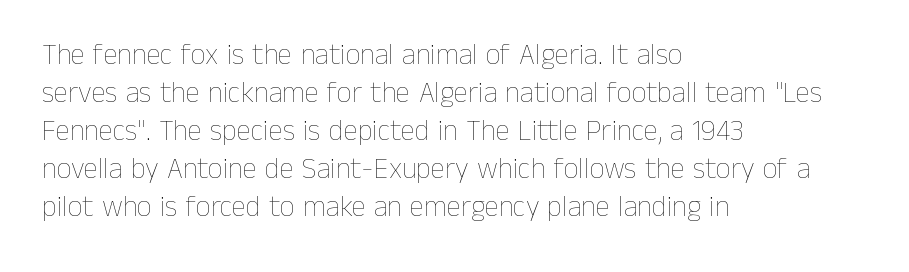
Q: Is the text bold? A: No.
Q: Is the text italic (slanted)? A: No, it is upright.
Q: Is the text underlined? A: No.
Q: How is the paragraph aligned? A: Left-aligned.
Q: Is the spacing between letters normal or unusually wide? A: Normal.
Q: Is the spacing between lines tight, normal or loose? A: Normal.
Q: Width (condensed, normal, or wide)? A: Normal.
Q: Stroke contrast? A: Low.
Q: x-height? A: Medium.
Q: Monospaced? A: No.
